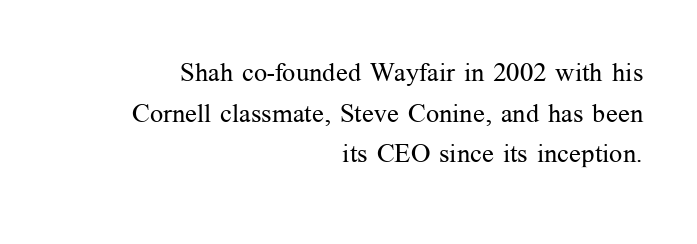
Bare-footed words on every line. Nope, not italic — everything's standing straight. You could call the tracking neutral — neither tight nor loose. Line spacing here is normal. Does the copy run flush right? Yes — the right margin is perfectly even. Heaviness? Minimal to ordinary, like unemphasized prose.
